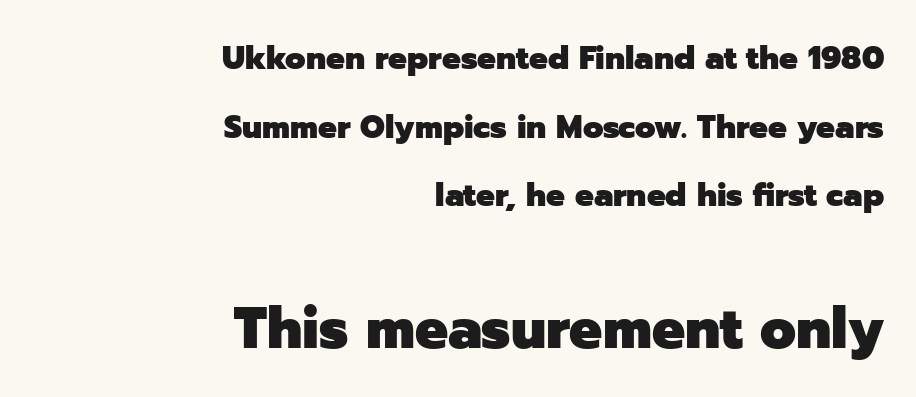
Is this a sans? Yes — the strokes have no serifs. The compositor pushed each line to the right boundary. The line texture is even and compact thanks to regular tracking. The string is rendered with underlining switched off. Top chunk: small. Bottom chunk: large. Vertically, the passage feels expansive, rows floating well apart.
